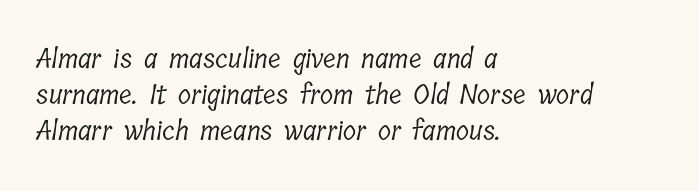
Leading: standard. Standard letterfit; no display-style spreading of the glyphs. The strokes are not fattened; the text isn't bold. All the whitespace from short lines collects on the right. Glance below the letters and you will spot only blank space.
